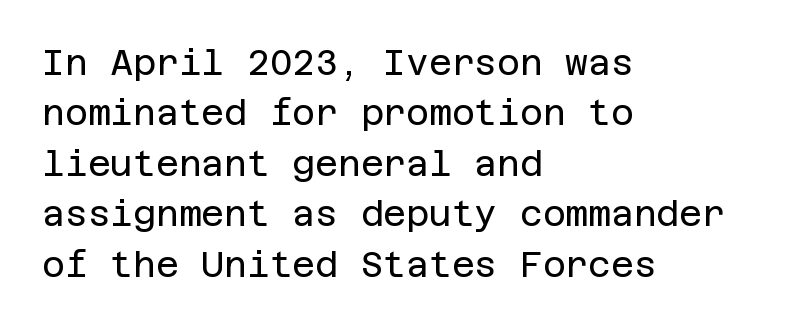
The image shows 35 px regular-weight sans-serif type, upright; set left-aligned, normal line spacing (1.44x), normal letter spacing, not underlined; low stroke contrast and a large x-height.
